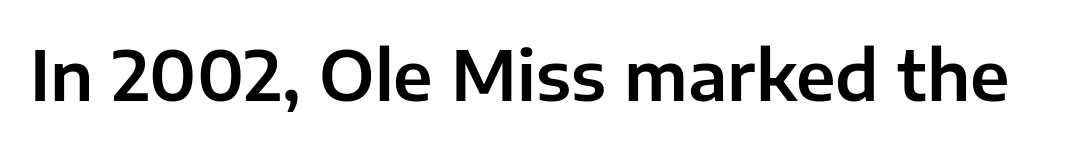
The image shows 68 px sans-serif type, upright; set normal letter spacing, not underlined; low stroke contrast and a medium x-height.
